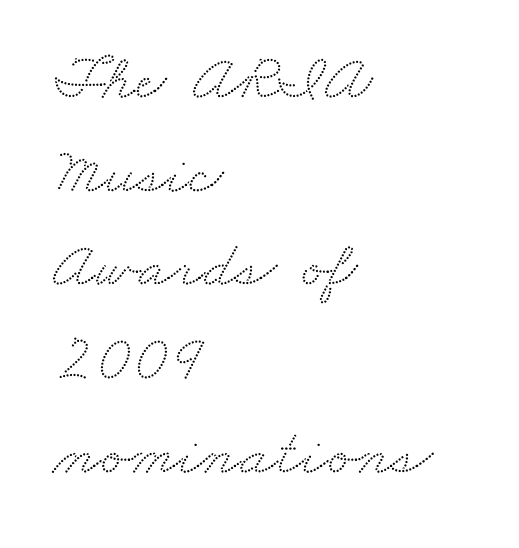
{"serif": "yes", "width": "wide", "stroke_contrast": "medium", "x_height": "small", "monospaced": "no", "underline": "no", "align": "left", "line_spacing": "normal", "line_spacing_ratio": 1.42, "letter_spacing": "normal", "letter_spacing_em": 0.0, "glyph_px": 66}
